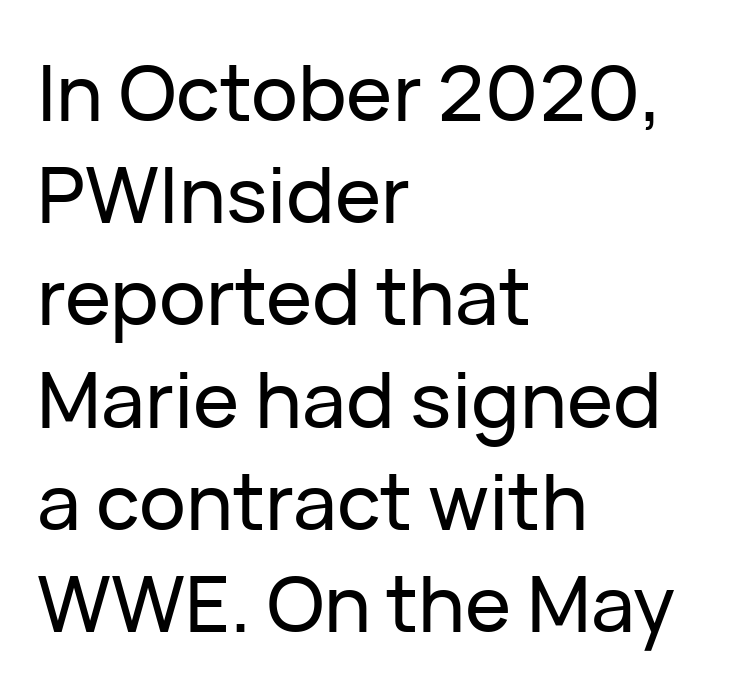
To sum up the face: it is a sans, with no serifs. Upright lettering throughout. Proportional: the letters do not fall into vertical columns. Students, note that the glyphs here touch the page at normal intervals.
